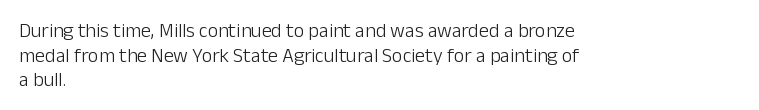
Q: Is the text bold? A: No.
Q: Is the text italic (slanted)? A: No, it is upright.
Q: Is the text underlined? A: No.
Q: How is the paragraph aligned? A: Left-aligned.
Q: Is the spacing between letters normal or unusually wide? A: Normal.
